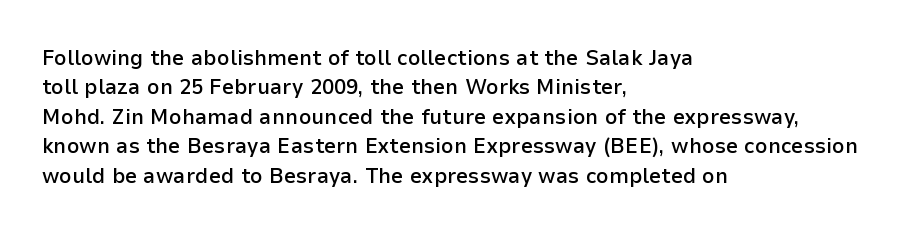
Notice how the passage keeps a crisp vertical edge on the left only. It's the straight-up-and-down kind of type. The zone under the glyphs is completely vacant. This is moderately heavy type, rendered in semibold. Compared with typical paragraphs, the rows here are spaced about the same.
